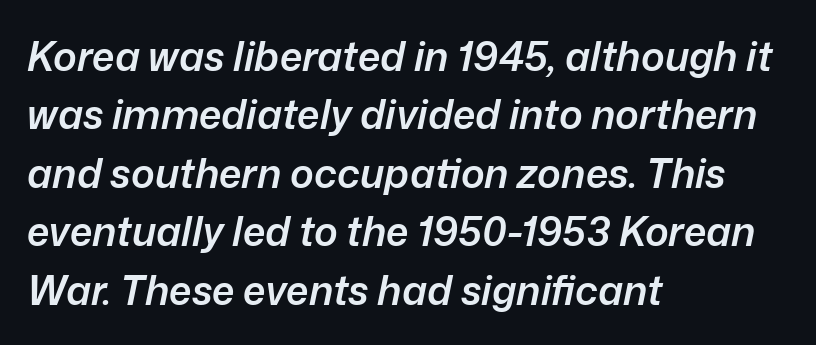
Q: Is the text bold? A: Semi-bold.
Q: Is the text italic (slanted)? A: Yes, it leans right by about 12 degrees.
Q: Is the text underlined? A: No.
Q: How is the paragraph aligned? A: Left-aligned.
Q: Is the spacing between letters normal or unusually wide? A: Normal.
Q: Is the spacing between lines tight, normal or loose? A: Normal.
Q: Width (condensed, normal, or wide)? A: Normal.
Q: Stroke contrast? A: Low.
Q: x-height? A: Medium.
Q: Monospaced? A: No.
